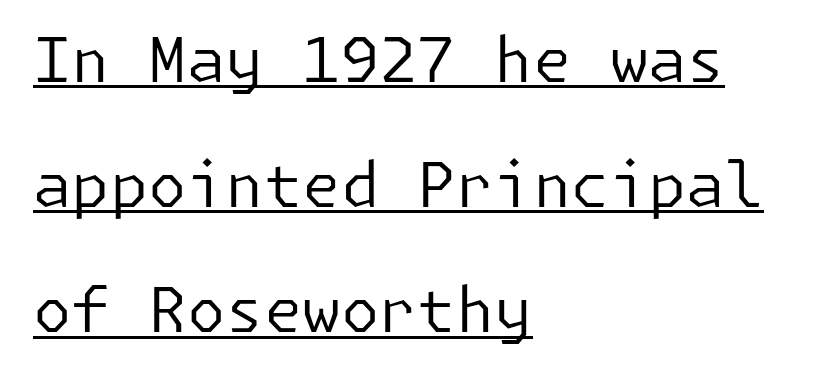
The image shows 62 px regular-weight sans-serif type, upright; set left-aligned, loose line spacing (2.02x), normal letter spacing, underlined; low stroke contrast and a medium x-height.
